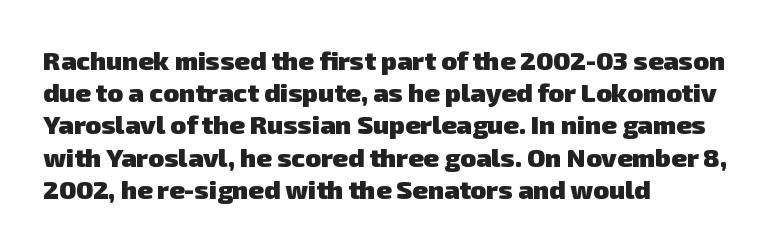
Short and long lines alike share a common starting point at left. Is the type bold? Yes — the strokes are clearly thick and heavy. The type is set solid horizontally, with unmodified tracking. Check the space under the baseline: it is left empty.
